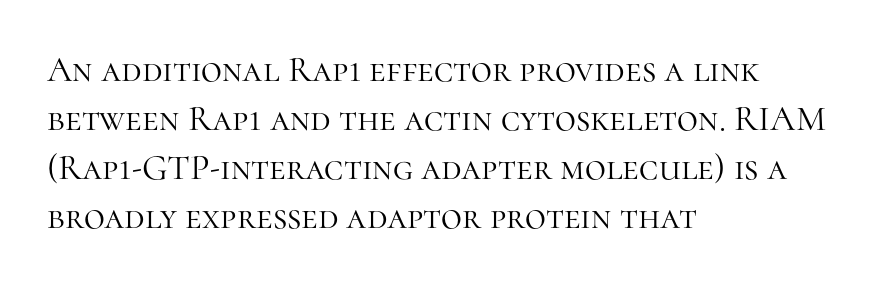
The image shows 36 px light serif type, upright; set left-aligned, normal line spacing (1.36x), normal letter spacing, not underlined; high stroke contrast and a medium x-height.
